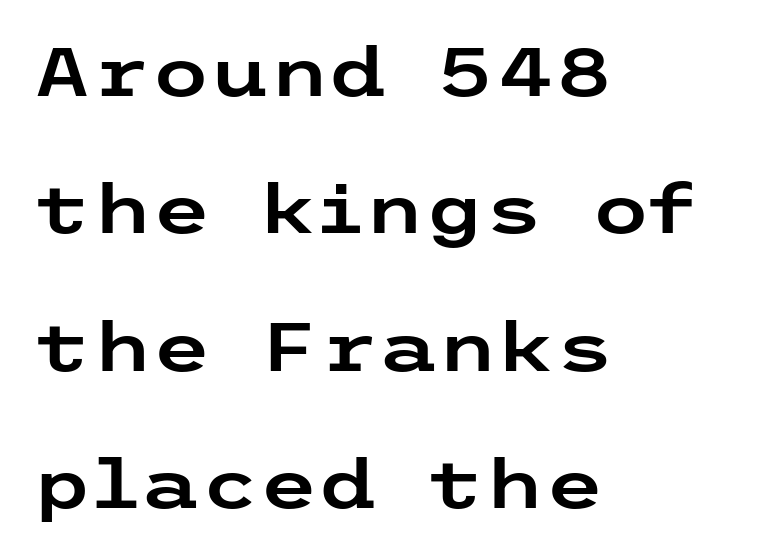
Q: Is the text italic (slanted)? A: No, it is upright.
Q: Is the typeface a serif or a sans-serif typeface? A: Sans-serif.
Q: Is the text underlined? A: No.
Q: How is the paragraph aligned? A: Left-aligned.
Q: Is the spacing between letters normal or unusually wide? A: Normal.
Q: Is the spacing between lines tight, normal or loose? A: Loose.
Q: Width (condensed, normal, or wide)? A: Wide.
Q: Stroke contrast? A: Low.
Q: x-height? A: Medium.
